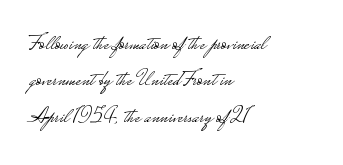
Q: Is the text bold? A: No.
Q: Is the text italic (slanted)? A: Yes.
Q: Is the text underlined? A: No.
Q: How is the paragraph aligned? A: Left-aligned.
Q: Is the spacing between letters normal or unusually wide? A: Normal.
Q: Is the spacing between lines tight, normal or loose? A: Normal.
